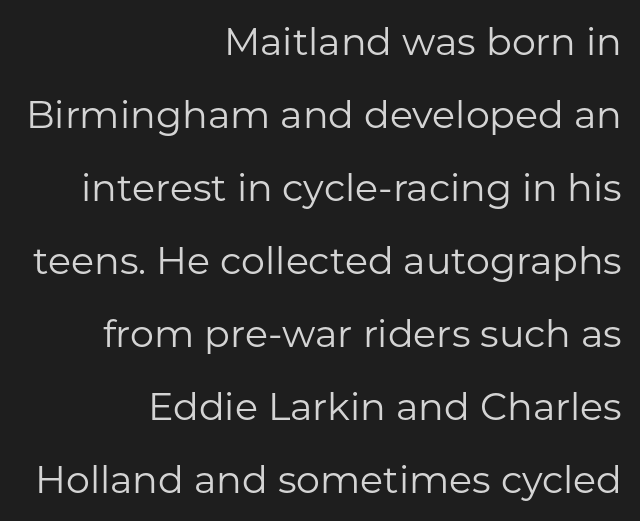
The image shows 38 px regular-weight sans-serif type, upright; set right-aligned, loose line spacing (1.92x), normal letter spacing, not underlined; low stroke contrast and a medium x-height.
